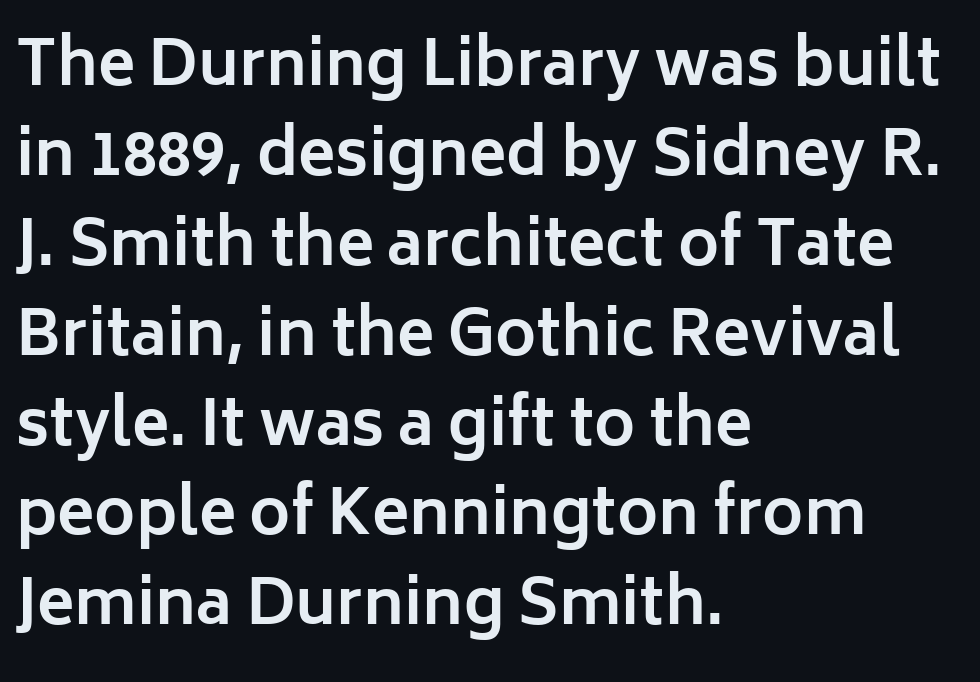
Every row of glyphs begins at an identical x-position on the left. The typeface chosen for these lines omits serifs. The passage shown stacks its lines at a standard gap. Weight check: bold — yes, fully. The axis of the letterforms is exactly vertical. The passage shown is typed in a proportional face where columns would drift.
